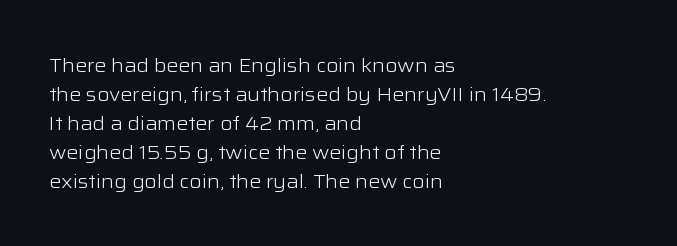
Beneath every word, the page is bare. Stems here are at most as thick as an everyday book face. When letters stand straight like this, we call the style roman or upright. This rendering leaves character spacing at its baseline value. The rendering uses a moderate line-height, typical for paragraphs.
